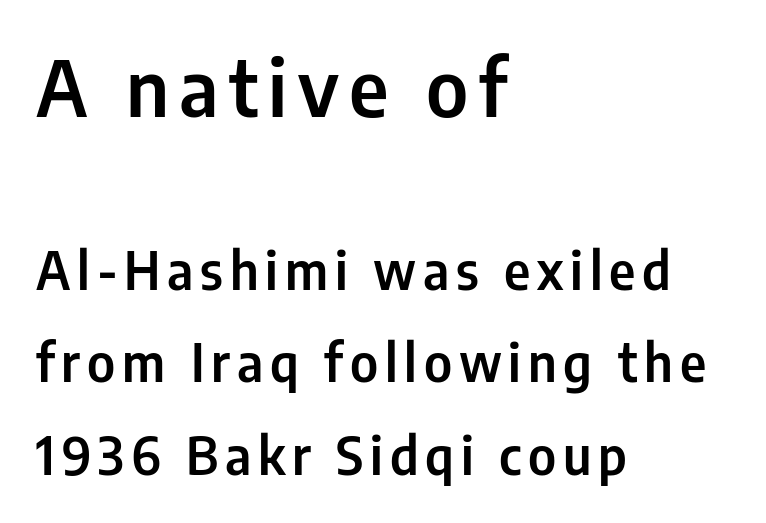
The image shows 78 px condensed sans-serif type, upright; set left-aligned, line spacing 1.77x, not underlined; the first (top) block is 1.5x larger; low stroke contrast and a medium x-height.
